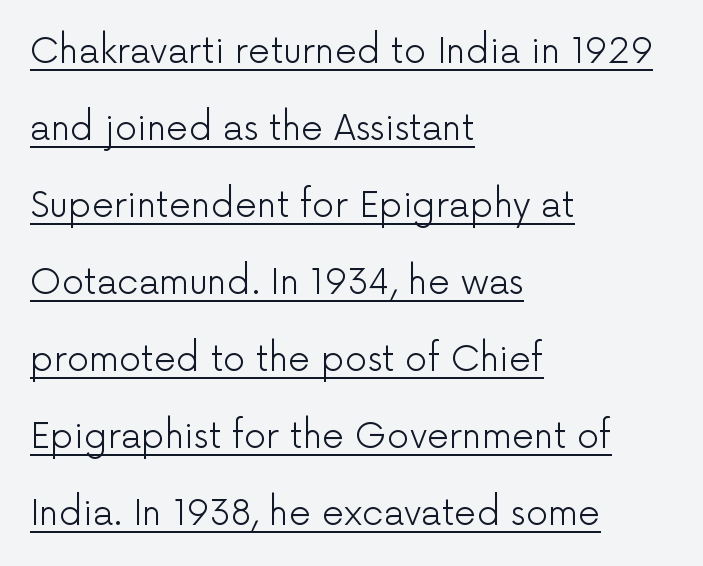
The image shows 35 px light sans-serif type, upright; set left-aligned, loose line spacing (2.2x), normal letter spacing, underlined; low stroke contrast and a medium x-height.
